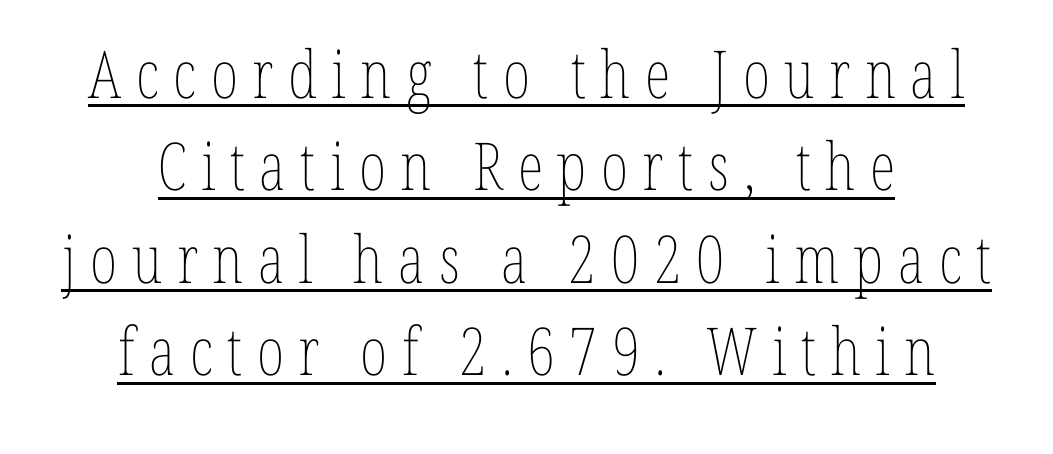
{"italic": "no", "bold": "no", "weight": "thin", "width": "condensed", "stroke_contrast": "low", "x_height": "medium", "monospaced": "no", "underline": "yes", "align": "center", "line_spacing": "normal", "line_spacing_ratio": 1.4, "letter_spacing": "wide", "letter_spacing_em": 0.22, "glyph_px": 66}
